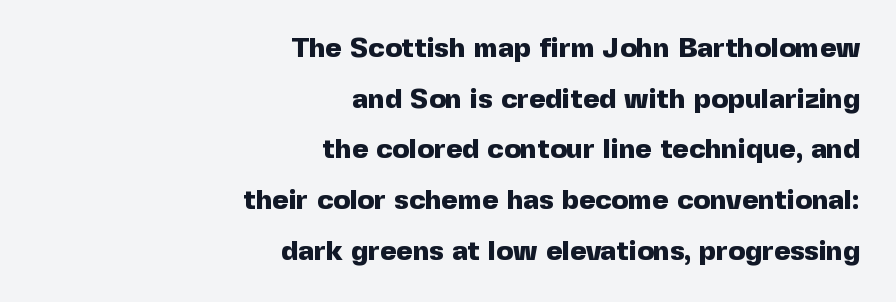
Q: Is the text bold? A: Yes.
Q: Is the text italic (slanted)? A: No, it is upright.
Q: Is the typeface a serif or a sans-serif typeface? A: Sans-serif.
Q: Is the text underlined? A: No.
Q: How is the paragraph aligned? A: Right-aligned.
Q: Is the spacing between letters normal or unusually wide? A: Normal.
Q: Width (condensed, normal, or wide)? A: Normal.
Q: x-height? A: Medium.
Q: Monospaced? A: No.
